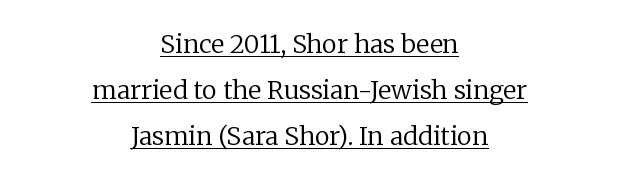
No heavy texture on the line: the type isn't bold. Quick note: not italic, upright. Honestly, the underline is the first thing you notice here. Between one letter and the next there's only the usual sliver of space. Notice how the passage keeps no hard edge, just a central spine.
